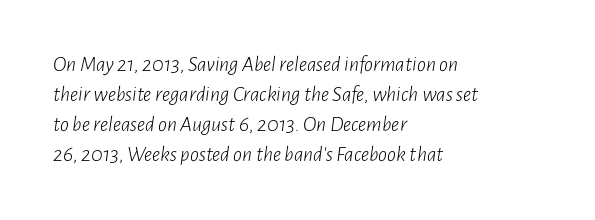
Q: Is the text bold? A: No.
Q: Is the text italic (slanted)? A: Yes, it leans right by about 7 degrees.
Q: Is the text underlined? A: No.
Q: How is the paragraph aligned? A: Left-aligned.
Q: Is the spacing between letters normal or unusually wide? A: Normal.
Q: Is the spacing between lines tight, normal or loose? A: Normal.
